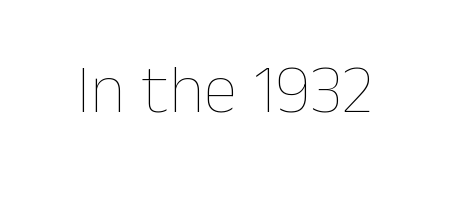
The words here are not underlined. The gaps between neighbouring characters are ordinary and unremarkable. Do the characters align in a grid? No, the font is proportional. Caption: face not bold, strokes unweighted.
